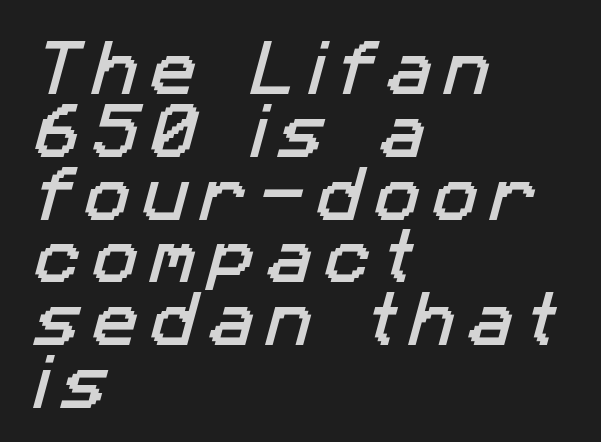
The lines are packed closely together with very little leading. You could not count columns in this text — the font is proportionally spaced. This rendering employs a face without finishing strokes, i.e., a sans-serif. One-word summary of the alignment: left.
